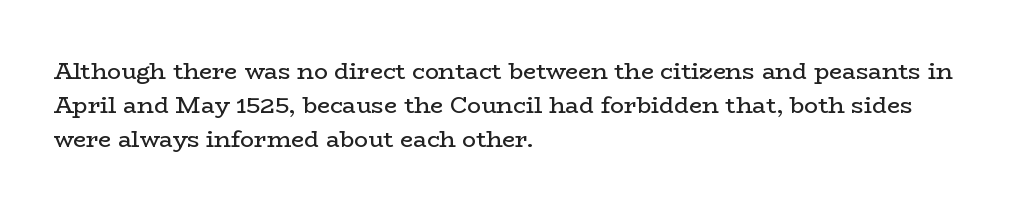
{"italic": "no", "bold": "no", "underline": "no", "align": "left", "line_spacing": "normal", "line_spacing_ratio": 1.48, "letter_spacing": "normal", "letter_spacing_em": 0.0, "glyph_px": 23}
